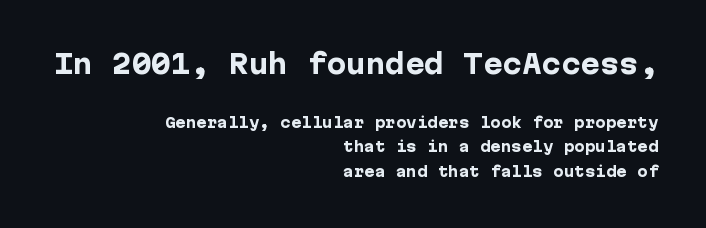
{"italic": "no", "bold": "yes", "underline": "no", "align": "right", "line_spacing_ratio": 1.74, "letter_spacing": "normal", "letter_spacing_em": 0.0, "larger_block": "first", "size_ratio": 1.86, "glyph_px": 26}
